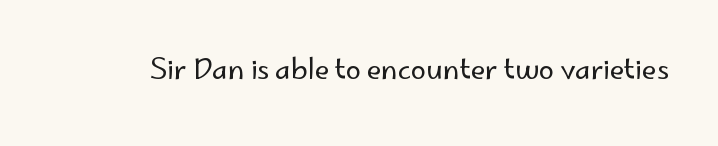
The image shows 27 px text type, upright; set normal letter spacing, not underlined.
